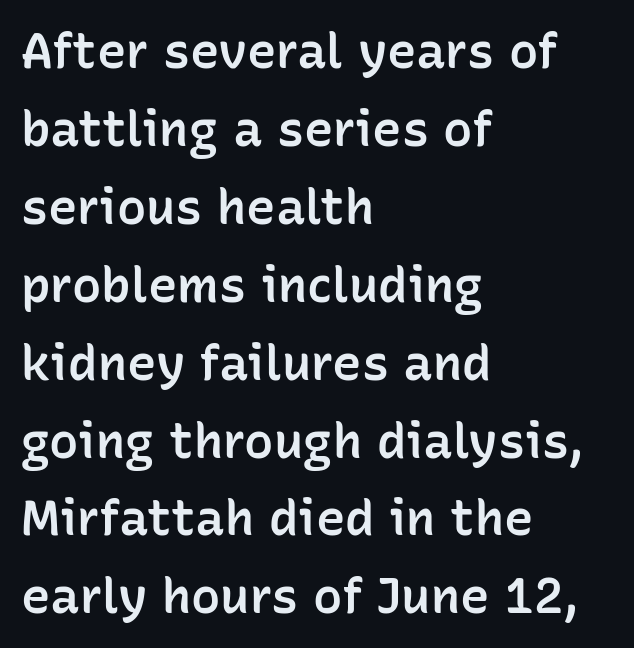
The image shows 49 px semibold sans-serif type, upright; set left-aligned, normal line spacing (1.59x), normal letter spacing, not underlined; low stroke contrast and a medium x-height.
